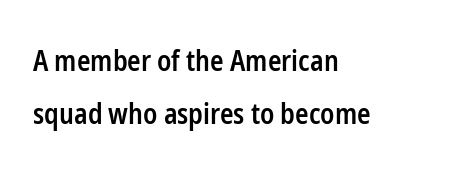
Q: Is the text bold? A: Semi-bold.
Q: Is the text italic (slanted)? A: No, it is upright.
Q: Is the typeface a serif or a sans-serif typeface? A: Sans-serif.
Q: Is the text underlined? A: No.
Q: How is the paragraph aligned? A: Left-aligned.
Q: Is the spacing between letters normal or unusually wide? A: Normal.
Q: Width (condensed, normal, or wide)? A: Condensed.
Q: Stroke contrast? A: Low.
Q: x-height? A: Medium.
Q: Monospaced? A: No.
